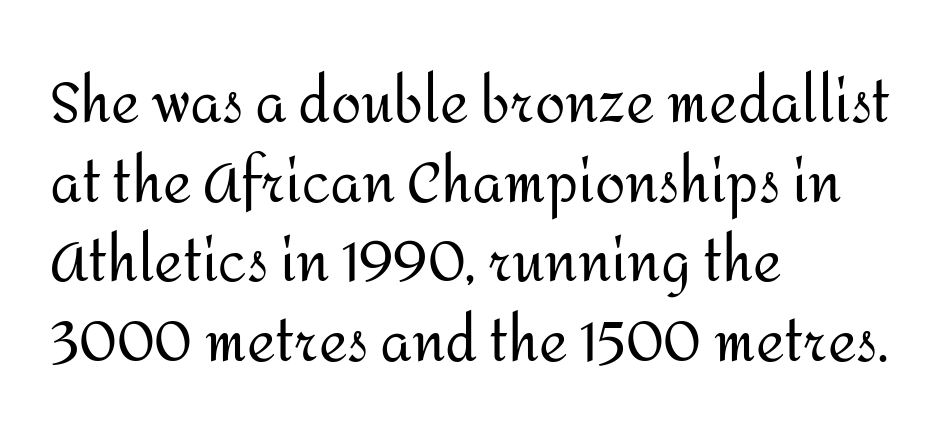
The type sits square on the baseline with zero lean. Each word holds together tightly as a unit, with standard inter-letter gaps. Normally led — the rows are evenly, conventionally spaced. The gap between lines stays unmarked. This rendering employs a face without finishing strokes, i.e., a sans-serif.
